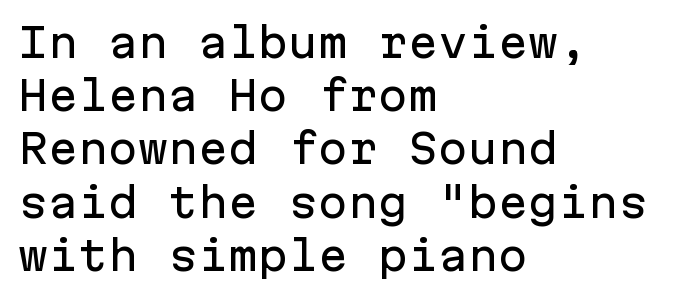
{"serif": "no", "italic": "no", "width": "normal", "stroke_contrast": "low", "x_height": "medium", "monospaced": "yes", "underline": "no", "align": "left", "line_spacing": "normal", "line_spacing_ratio": 1.33, "letter_spacing": "normal", "letter_spacing_em": 0.0, "glyph_px": 40}
